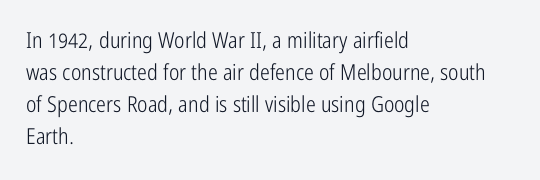
The image shows 22 px text type, upright; set left-aligned, normal line spacing (1.46x), normal letter spacing, not underlined.
